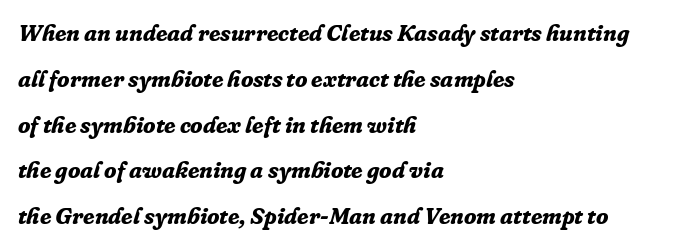
Q: Is the text bold? A: Yes.
Q: Is the text italic (slanted)? A: Yes, it leans right by about 16 degrees.
Q: Is the text underlined? A: No.
Q: How is the paragraph aligned? A: Left-aligned.
Q: Is the spacing between letters normal or unusually wide? A: Normal.
Q: Is the spacing between lines tight, normal or loose? A: Loose.
